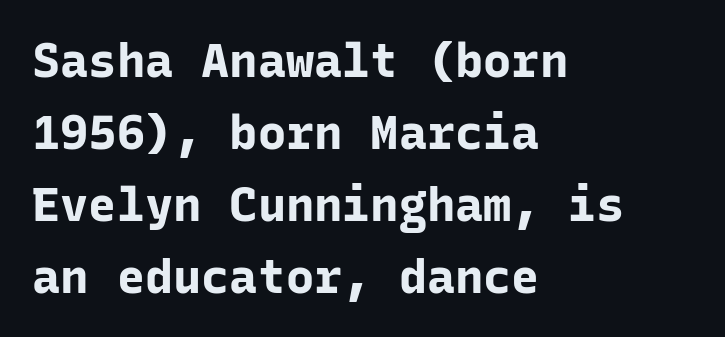
Q: Is the text bold? A: Yes.
Q: Is the text italic (slanted)? A: No, it is upright.
Q: Is the typeface a serif or a sans-serif typeface? A: Sans-serif.
Q: Is the text underlined? A: No.
Q: How is the paragraph aligned? A: Left-aligned.
Q: Is the spacing between letters normal or unusually wide? A: Normal.
Q: Is the spacing between lines tight, normal or loose? A: Normal.
Q: Width (condensed, normal, or wide)? A: Normal.
Q: Stroke contrast? A: Low.
Q: x-height? A: Medium.
Q: Monospaced? A: Yes.
